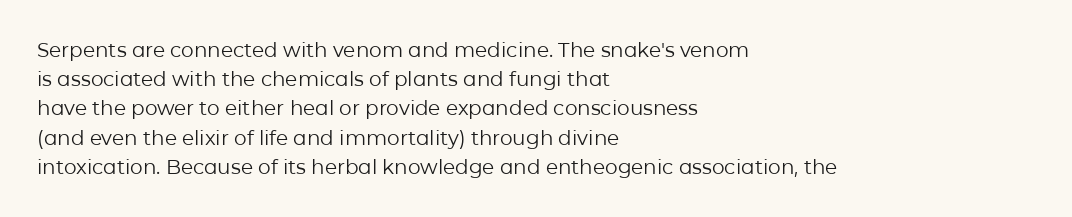
{"italic": "no", "bold": "no", "underline": "no", "align": "left", "line_spacing": "normal", "line_spacing_ratio": 1.46, "letter_spacing": "normal", "letter_spacing_em": 0.0, "glyph_px": 20}
